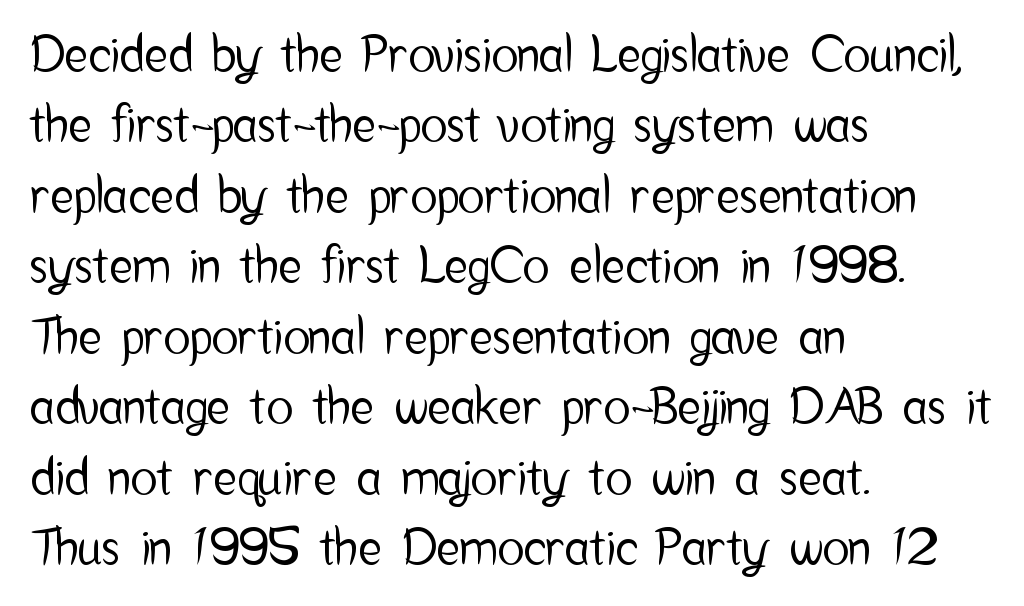
{"serif": "no", "italic": "no", "width": "condensed", "stroke_contrast": "low", "x_height": "medium", "monospaced": "no", "underline": "no", "align": "left", "line_spacing": "normal", "line_spacing_ratio": 1.41, "letter_spacing": "normal", "letter_spacing_em": 0.0, "glyph_px": 50}
